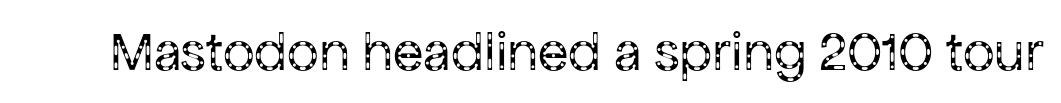
{"serif": "no", "italic": "no", "bold": "no", "weight": "regular", "width": "normal", "stroke_contrast": "low", "x_height": "medium", "monospaced": "no", "underline": "no", "letter_spacing": "normal", "letter_spacing_em": 0.0, "glyph_px": 56}
